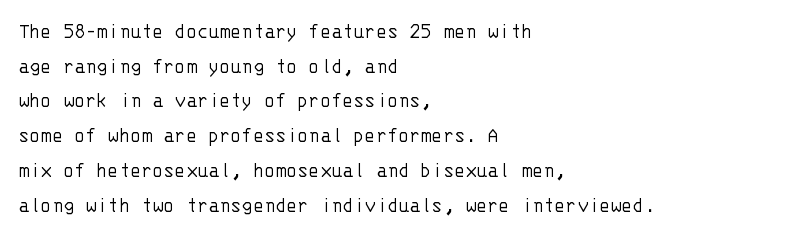
Vertical strokes here are truly vertical. Is the block centered? No — it sits flush against the left margin. Standard letterfit; no display-style spreading of the glyphs. This is not heavy type; no bold has been used.
